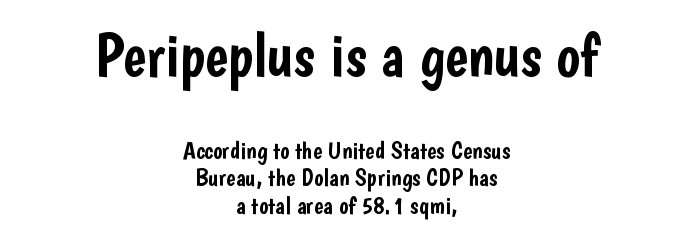
The image shows 62 px condensed sans-serif type, upright; set centered, tight line spacing (1.1x), normal letter spacing, not underlined; the first (top) block is 2.48x larger; low stroke contrast and a medium x-height.
